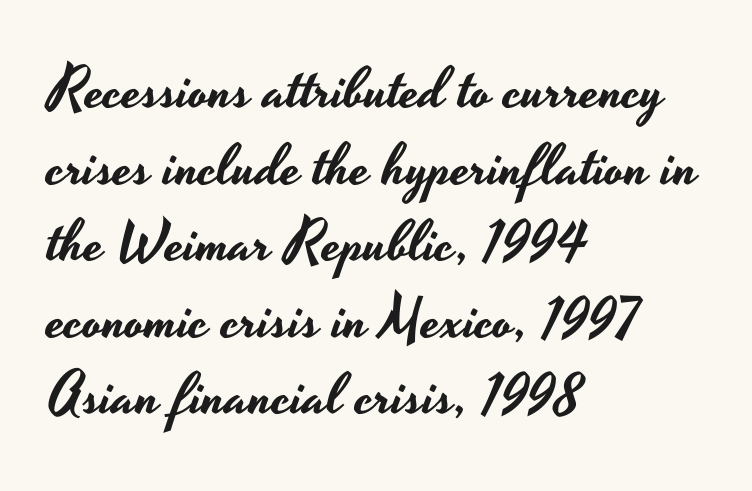
Q: Is the text italic (slanted)? A: Yes.
Q: Is the typeface a serif or a sans-serif typeface? A: Sans-serif.
Q: Is the text underlined? A: No.
Q: How is the paragraph aligned? A: Left-aligned.
Q: Is the spacing between letters normal or unusually wide? A: Normal.
Q: Is the spacing between lines tight, normal or loose? A: Normal.
Q: Width (condensed, normal, or wide)? A: Wide.
Q: Stroke contrast? A: Low.
Q: x-height? A: Small.
Q: Monospaced? A: No.
